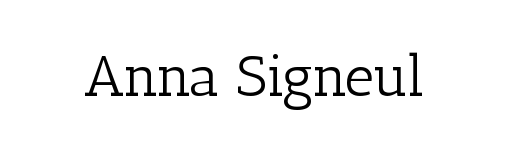
{"serif": "yes", "italic": "no", "bold": "no", "weight": "light", "width": "normal", "stroke_contrast": "low", "x_height": "medium", "monospaced": "no", "underline": "no", "letter_spacing": "normal", "letter_spacing_em": 0.0, "glyph_px": 57}
